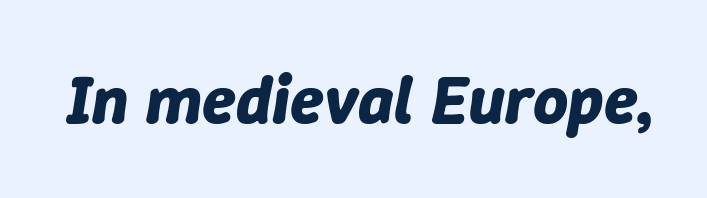
The image shows 68 px bold type, italic (leaning right); set normal letter spacing, not underlined; low stroke contrast and a medium x-height.
